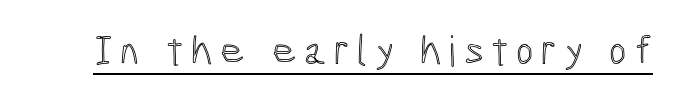
Glance below the letters and you will spot a drawn line. You could not count columns in this text — the font is proportionally spaced. Do the letters lean? They stand straight.
